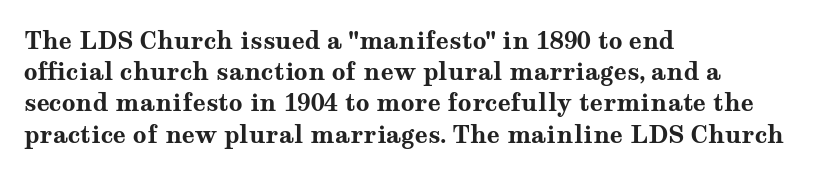
Every letter is thick-stroked: bold, no question. Line starts are locked; line ends wander. What's the leading like? Ordinary, nothing unusual. Glance below the letters and you will spot only blank space.
